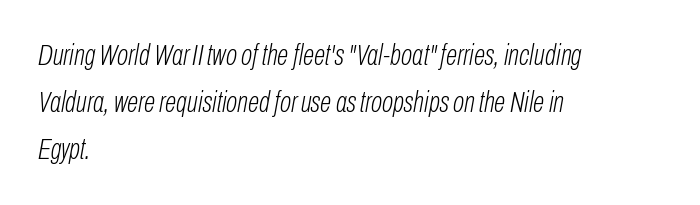
Q: Is the text bold? A: No.
Q: Is the text italic (slanted)? A: Yes, it leans right by about 10 degrees.
Q: Is the text underlined? A: No.
Q: How is the paragraph aligned? A: Left-aligned.
Q: Is the spacing between letters normal or unusually wide? A: Normal.
Q: Is the spacing between lines tight, normal or loose? A: Normal.
Q: Width (condensed, normal, or wide)? A: Condensed.
Q: Stroke contrast? A: Low.
Q: x-height? A: Medium.
Q: Monospaced? A: No.
